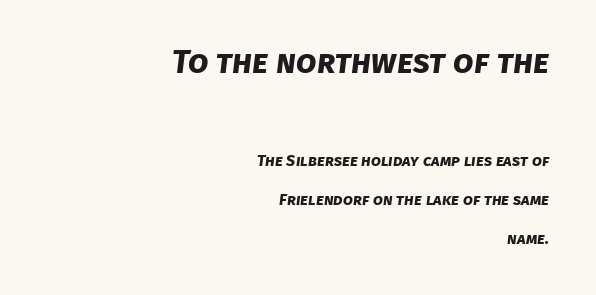
{"serif": "no", "bold": "yes", "weight": "bold", "width": "normal", "stroke_contrast": "low", "x_height": "large", "monospaced": "no", "underline": "no", "align": "right", "line_spacing": "loose", "line_spacing_ratio": 2.42, "letter_spacing": "normal", "letter_spacing_em": 0.0, "larger_block": "first", "size_ratio": 2.06, "glyph_px": 33}
